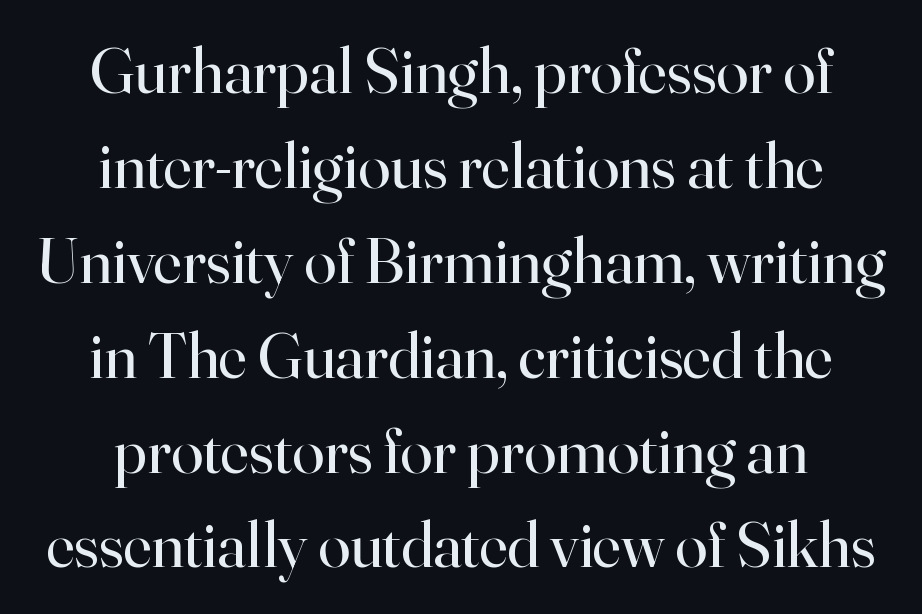
{"serif": "yes", "italic": "no", "bold": "no", "weight": "regular", "width": "normal", "stroke_contrast": "high", "x_height": "small", "monospaced": "no", "underline": "no", "align": "center", "line_spacing": "normal", "line_spacing_ratio": 1.46, "letter_spacing": "normal", "letter_spacing_em": 0.0, "glyph_px": 65}
